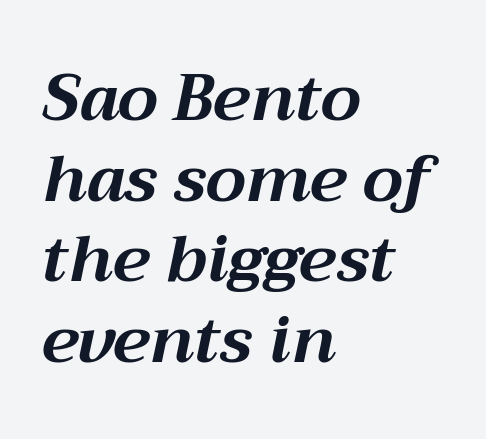
Q: Is the text bold? A: Yes.
Q: Is the text italic (slanted)? A: Yes, it leans right by about 12 degrees.
Q: Is the text underlined? A: No.
Q: How is the paragraph aligned? A: Left-aligned.
Q: Is the spacing between letters normal or unusually wide? A: Normal.
Q: Width (condensed, normal, or wide)? A: Normal.
Q: Stroke contrast? A: Medium.
Q: x-height? A: Medium.
Q: Monospaced? A: No.
